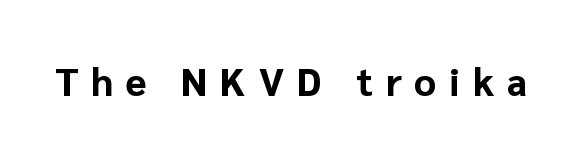
In terms of letterform style, serifs are entirely absent. Designer's note — italics off, roman on. How are the letters spaced? Widely, with obvious added tracking. No word sits above an underline. Character widths vary here, with narrow letters taking less room than wide ones.
